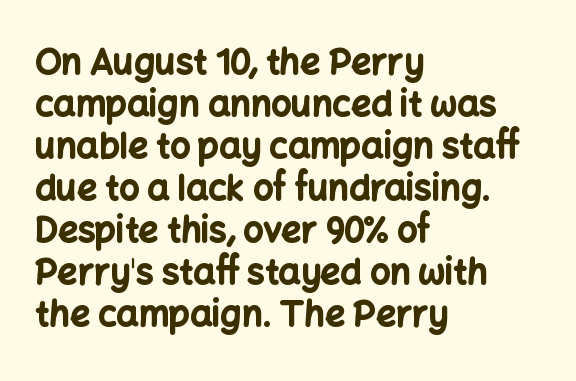
{"serif": "no", "italic": "no", "bold": "yes", "weight": "bold", "width": "normal", "stroke_contrast": "low", "x_height": "medium", "monospaced": "no", "underline": "no", "align": "left", "line_spacing_ratio": 1.2, "letter_spacing": "normal", "letter_spacing_em": 0.0, "glyph_px": 35}
